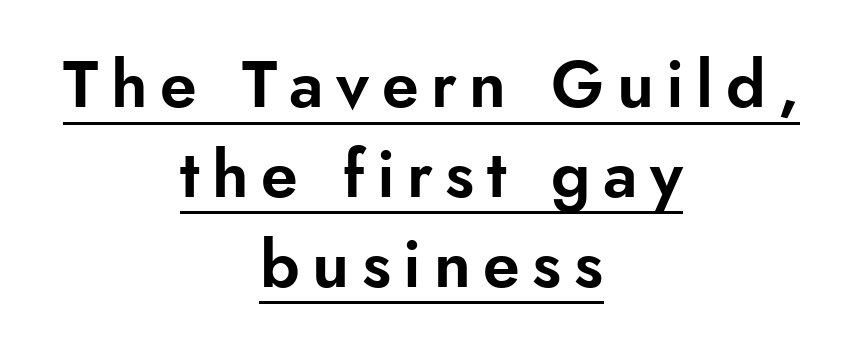
One glance says typical: line gaps are just what's usual. Tall strokes in this sample are plumb rather than angled. Underlining? Definitely there. Do the characters align in a grid? No, the font is proportional. Teacher's note: observe the equal gaps on both sides — that is centered alignment. I'd call this a sans setting — the letters go barefoot.
